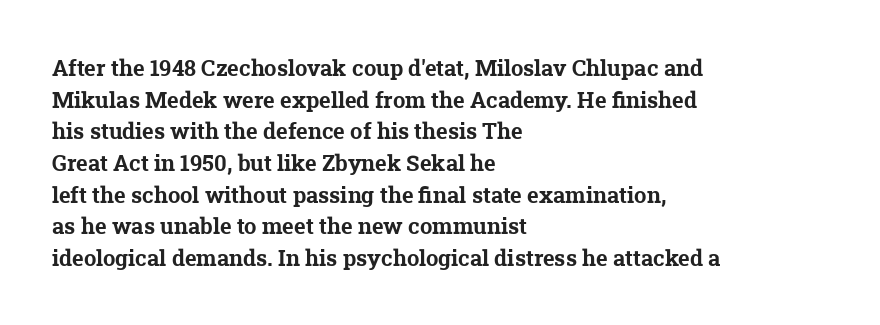
The image shows 22 px bold type; set left-aligned, normal line spacing (1.44x), normal letter spacing, not underlined.
